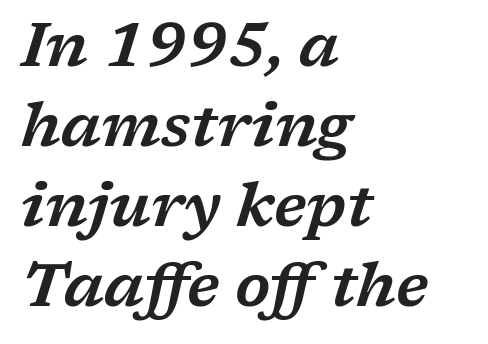
Q: Is the text italic (slanted)? A: Yes, it leans right by about 17 degrees.
Q: Is the typeface a serif or a sans-serif typeface? A: Serif.
Q: Is the text underlined? A: No.
Q: How is the paragraph aligned? A: Left-aligned.
Q: Is the spacing between letters normal or unusually wide? A: Normal.
Q: Is the spacing between lines tight, normal or loose? A: Normal.
Q: Width (condensed, normal, or wide)? A: Wide.
Q: Stroke contrast? A: Low.
Q: x-height? A: Medium.
Q: Monospaced? A: No.
